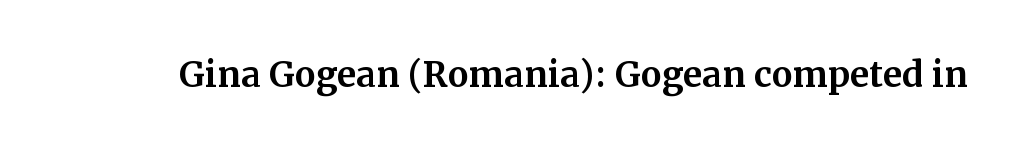
Q: Is the text italic (slanted)? A: No, it is upright.
Q: Is the typeface a serif or a sans-serif typeface? A: Serif.
Q: Is the text underlined? A: No.
Q: Is the spacing between letters normal or unusually wide? A: Normal.
Q: Width (condensed, normal, or wide)? A: Normal.
Q: Stroke contrast? A: Medium.
Q: x-height? A: Medium.
Q: Monospaced? A: No.
